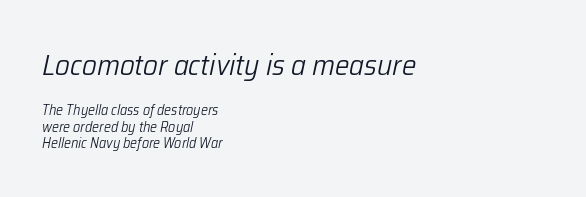
The image shows 29 px light type, italic (leaning right); set left-aligned, line spacing 1.17x, normal letter spacing, not underlined; the first (top) block is 2.07x larger; low stroke contrast and a medium x-height.
